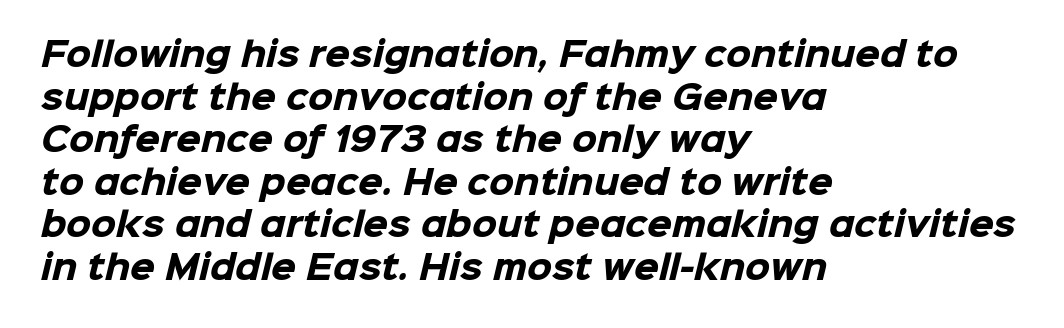
{"serif": "no", "bold": "yes", "weight": "heavy", "width": "normal", "stroke_contrast": "low", "x_height": "medium", "monospaced": "no", "underline": "no", "align": "left", "line_spacing": "normal", "line_spacing_ratio": 1.33, "letter_spacing": "normal", "letter_spacing_em": 0.0, "glyph_px": 32}
